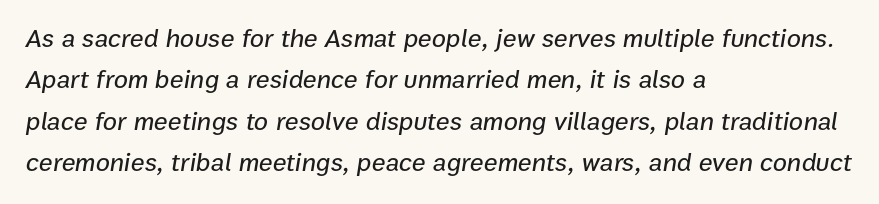
{"italic": "yes", "lean": "right", "slant_degrees": 9, "underline": "no", "align": "left", "line_spacing": "normal", "line_spacing_ratio": 1.59, "letter_spacing": "normal", "letter_spacing_em": 0.0, "glyph_px": 26}
